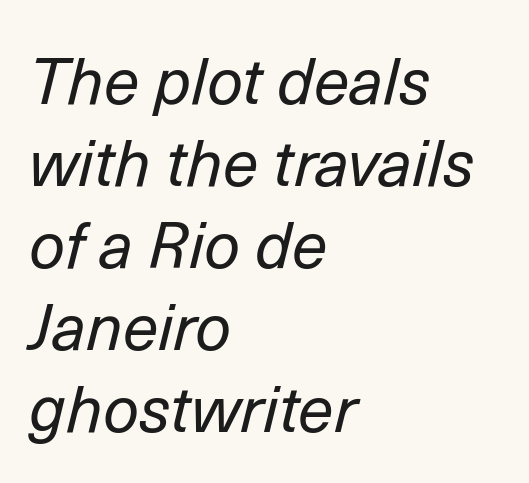
{"italic": "yes", "lean": "right", "slant_degrees": 14, "bold": "no", "weight": "regular", "width": "normal", "stroke_contrast": "low", "x_height": "medium", "monospaced": "no", "underline": "no", "align": "left", "line_spacing": "normal", "line_spacing_ratio": 1.28, "letter_spacing": "normal", "letter_spacing_em": 0.0, "glyph_px": 64}
